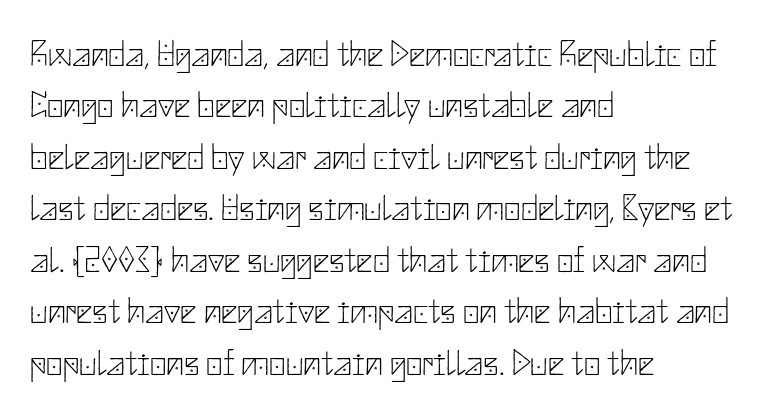
Q: Is the text bold? A: No.
Q: Is the text italic (slanted)? A: No, it is upright.
Q: Is the typeface a serif or a sans-serif typeface? A: Sans-serif.
Q: Is the text underlined? A: No.
Q: How is the paragraph aligned? A: Left-aligned.
Q: Is the spacing between letters normal or unusually wide? A: Normal.
Q: Is the spacing between lines tight, normal or loose? A: Normal.
Q: Width (condensed, normal, or wide)? A: Normal.
Q: Stroke contrast? A: Low.
Q: x-height? A: Small.
